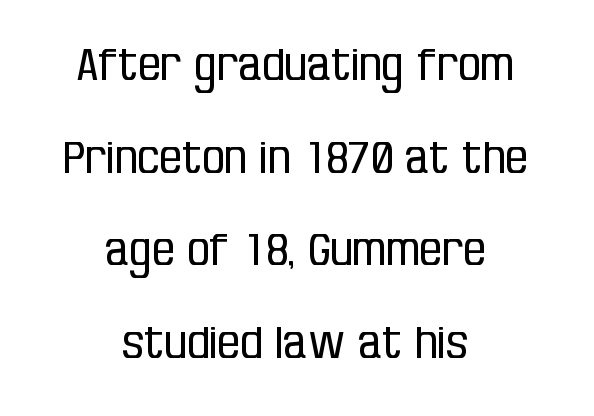
The image shows 45 px regular-weight, condensed sans-serif type, upright; set centered, loose line spacing (2.06x), normal letter spacing, not underlined; low stroke contrast and a large x-height.
